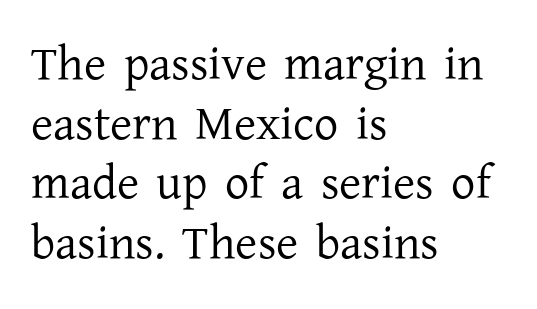
Q: Is the text bold? A: No.
Q: Is the text italic (slanted)? A: No, it is upright.
Q: Is the typeface a serif or a sans-serif typeface? A: Serif.
Q: Is the text underlined? A: No.
Q: How is the paragraph aligned? A: Left-aligned.
Q: Is the spacing between letters normal or unusually wide? A: Normal.
Q: Width (condensed, normal, or wide)? A: Normal.
Q: Stroke contrast? A: Low.
Q: x-height? A: Medium.
Q: Monospaced? A: No.
